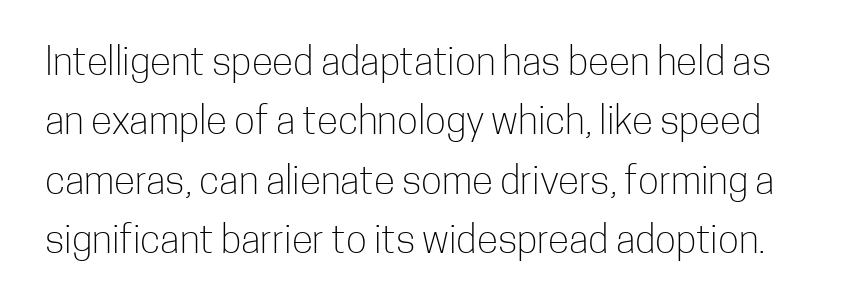
The image shows 39 px light, condensed sans-serif type, upright; set normal line spacing (1.52x), normal letter spacing, not underlined; low stroke contrast and a medium x-height.
